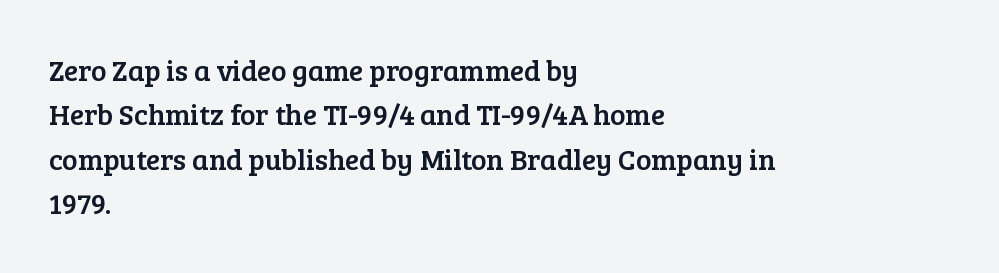
What's the leading like? Ordinary, nothing unusual. This sample uses a serif face. Each row of text sits above clean, open space. The lines are quadded left. Is there any slant? The stems are plumb. The rendering uses natural spacing where letterforms have individual widths.
